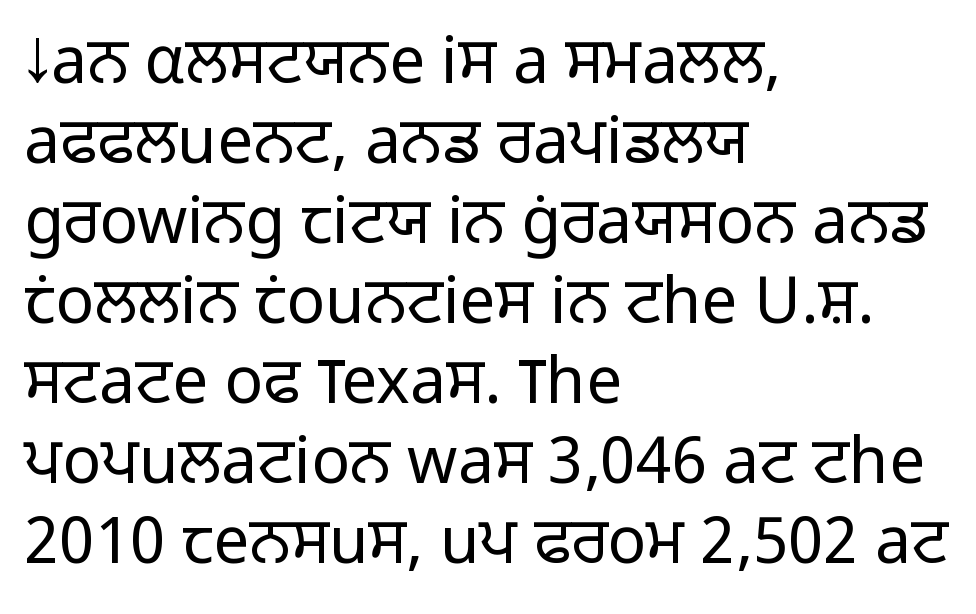
You can tell it's not italic because the verticals are truly vertical. Do the characters align in a grid? No, the font is proportional. This sample uses plain, unmodified letter spacing. The zone under the glyphs is completely vacant.
